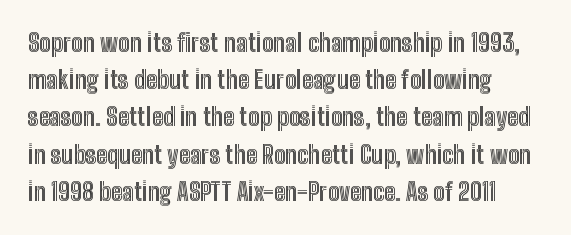
{"italic": "no", "underline": "no", "line_spacing": "normal", "line_spacing_ratio": 1.55, "letter_spacing": "normal", "letter_spacing_em": 0.0, "glyph_px": 24}
